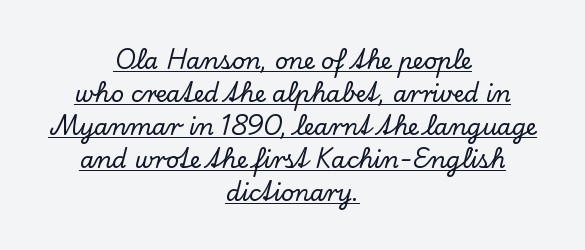
The image shows 23 px text type; set centered, normal line spacing (1.44x), normal letter spacing, underlined.
